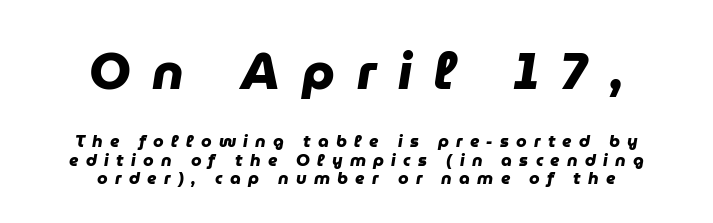
Are there feet on the stems? There aren't — it's a sans. The rendering shrinks the type as you move from the upper chunk to the lower. Underlining? Definitely not there. Quick note: interline space is minimal. The compositor balanced each line on the midline. Compared with an ordinary text face, these strokes are far heavier — a full bold.
